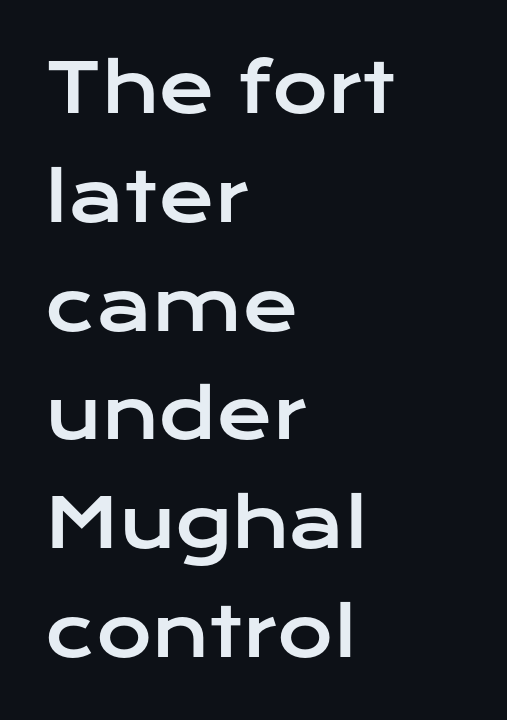
Q: Is the text italic (slanted)? A: No, it is upright.
Q: Is the typeface a serif or a sans-serif typeface? A: Sans-serif.
Q: Is the text underlined? A: No.
Q: How is the paragraph aligned? A: Left-aligned.
Q: Is the spacing between letters normal or unusually wide? A: Normal.
Q: Is the spacing between lines tight, normal or loose? A: Normal.
Q: Width (condensed, normal, or wide)? A: Wide.
Q: Stroke contrast? A: Low.
Q: x-height? A: Medium.
Q: Monospaced? A: No.
